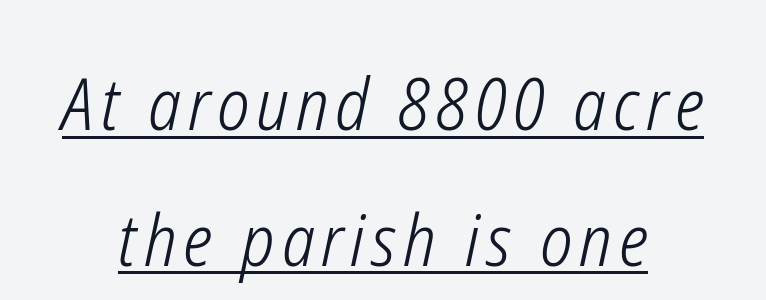
The image shows 71 px light, condensed type, italic (leaning right); set centered, loose line spacing (1.91x), underlined; low stroke contrast and a medium x-height.
